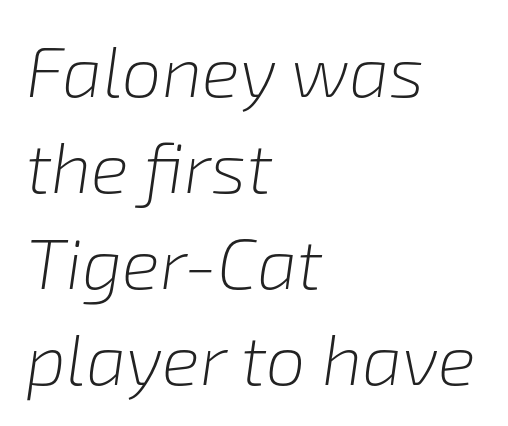
{"italic": "yes", "lean": "right", "slant_degrees": 8, "bold": "no", "weight": "light", "width": "normal", "stroke_contrast": "low", "x_height": "medium", "monospaced": "no", "underline": "no", "align": "left", "line_spacing": "normal", "line_spacing_ratio": 1.35, "letter_spacing": "normal", "letter_spacing_em": 0.0, "glyph_px": 71}
